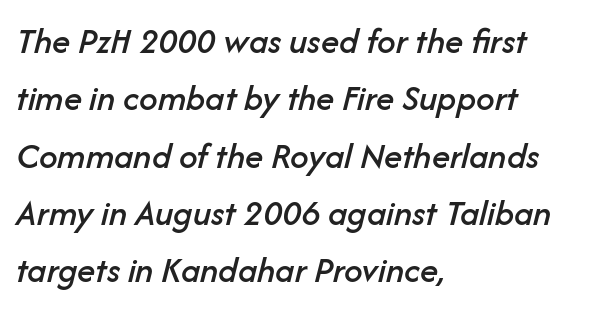
Every row of glyphs begins at an identical x-position on the left. The passage shown is typed in a proportional face where columns would drift. This sample uses an oblique cut, with every glyph tilted off the vertical. This rendering features lettering with no underline.
